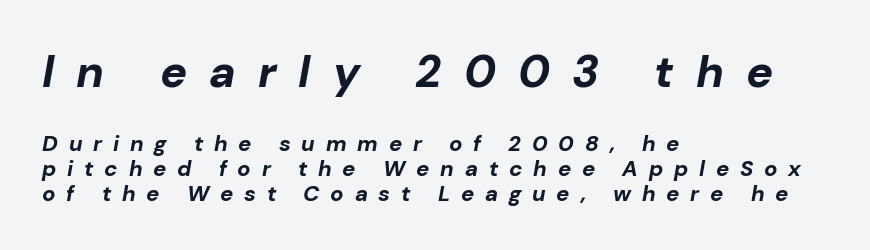
Descender tails drop into unmarked territory. This sample has the flowing, uneven cadence of proportional lettering. Does the bottom block carry the larger type? No, the top block does. Emphasis by weight is at full strength: bold.
